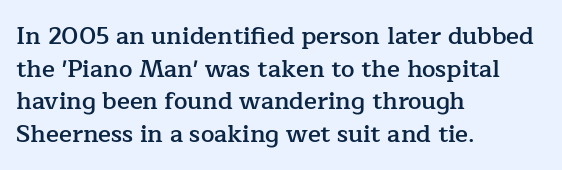
Q: Is the text bold? A: Semi-bold.
Q: Is the text italic (slanted)? A: No, it is upright.
Q: Is the text underlined? A: No.
Q: How is the paragraph aligned? A: Left-aligned.
Q: Is the spacing between letters normal or unusually wide? A: Normal.
Q: Is the spacing between lines tight, normal or loose? A: Normal.
